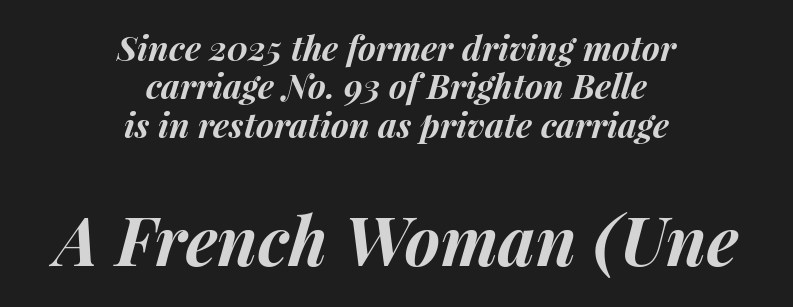
Q: Is the text bold? A: Yes.
Q: Is the text italic (slanted)? A: Yes, it leans right by about 15 degrees.
Q: Is the text underlined? A: No.
Q: How is the paragraph aligned? A: Centered.
Q: Is the spacing between letters normal or unusually wide? A: Normal.
Q: Is the spacing between lines tight, normal or loose? A: Tight.
Q: Which block of text is set in a larger size, the first (top) or the second (bottom)? A: The second (bottom) one.
Q: Width (condensed, normal, or wide)? A: Normal.
Q: Stroke contrast? A: Medium.
Q: x-height? A: Medium.
Q: Monospaced? A: No.
